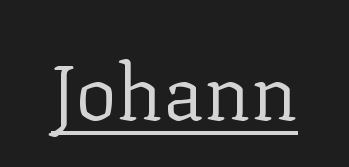
Posture: straight, roman, zero tilt. Underlining? Definitely there. The type family on display is of the serif kind. Character widths vary here, with narrow letters taking less room than wide ones. The passage shown is not bold in any degree.
